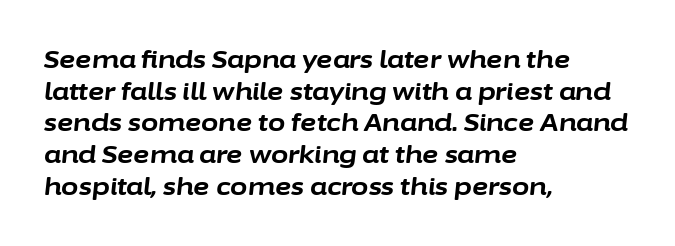
{"italic": "yes", "lean": "right", "slant_degrees": 6, "bold": "yes", "underline": "no", "align": "left", "line_spacing": "normal", "line_spacing_ratio": 1.27, "letter_spacing": "normal", "letter_spacing_em": 0.0, "glyph_px": 25}
